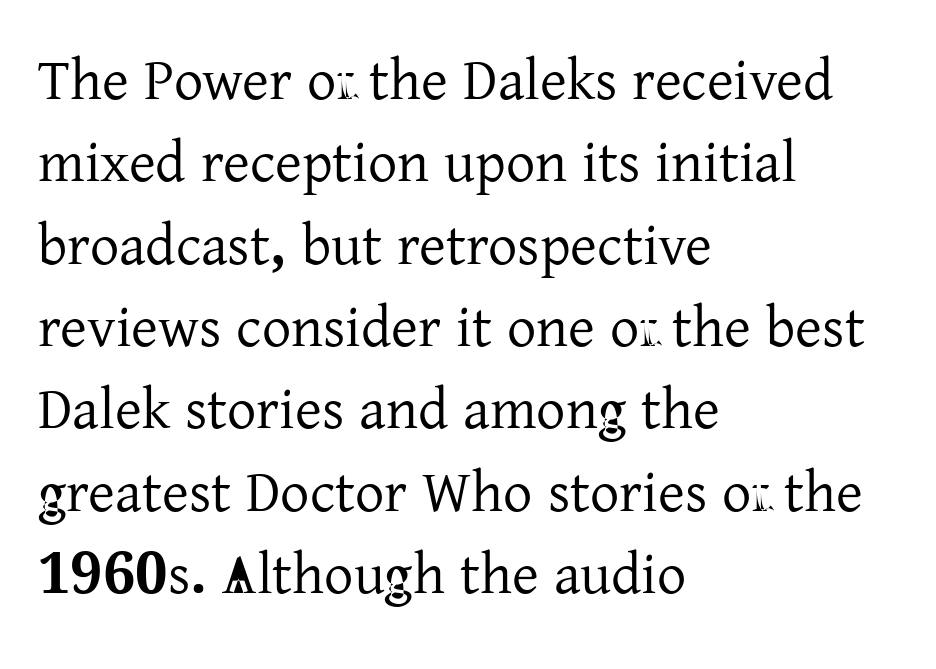
{"serif": "yes", "italic": "no", "width": "normal", "stroke_contrast": "low", "x_height": "medium", "monospaced": "no", "underline": "no", "align": "left", "line_spacing": "normal", "line_spacing_ratio": 1.42, "letter_spacing": "normal", "letter_spacing_em": 0.0, "glyph_px": 58}
